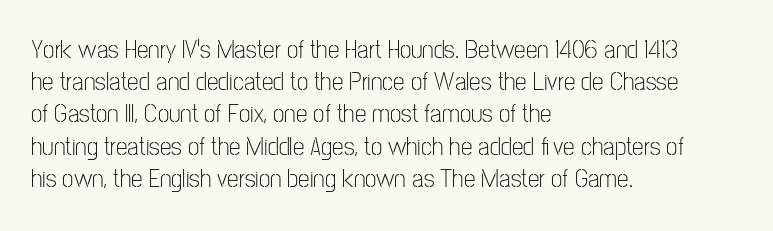
Q: Is the text bold? A: No.
Q: Is the text italic (slanted)? A: No, it is upright.
Q: Is the text underlined? A: No.
Q: How is the paragraph aligned? A: Left-aligned.
Q: Is the spacing between letters normal or unusually wide? A: Normal.
